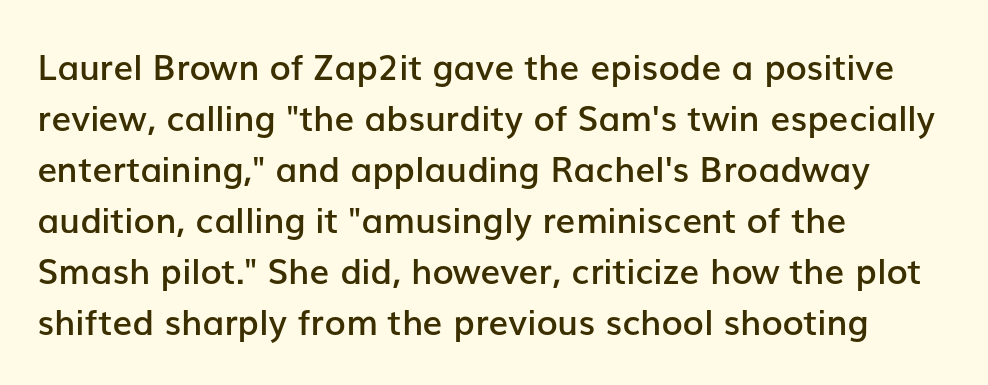
{"serif": "no", "italic": "no", "bold": "semi", "weight": "semibold", "width": "normal", "stroke_contrast": "low", "x_height": "medium", "monospaced": "no", "underline": "no", "align": "left", "line_spacing": "normal", "line_spacing_ratio": 1.46, "letter_spacing": "normal", "letter_spacing_em": 0.0, "glyph_px": 35}
